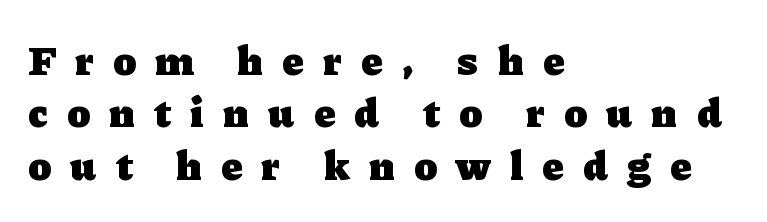
The string is rendered with underlining switched off. Pretty heavy lettering here — definitely bold. This sample uses expanded letter spacing, leaving extra air between glyphs. Note the varied advance widths — an 'i' is clearly narrower than an 'm'.
